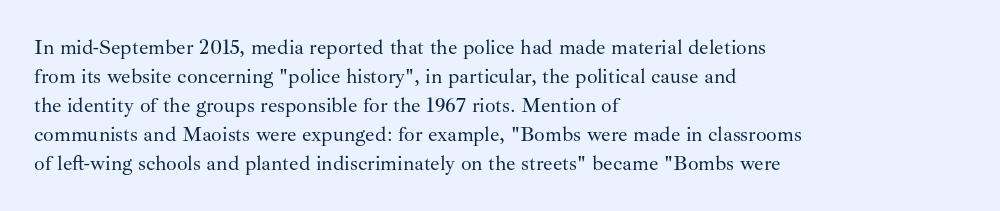
The image shows 21 px text type, upright; set left-aligned, normal line spacing (1.38x), normal letter spacing, not underlined.
